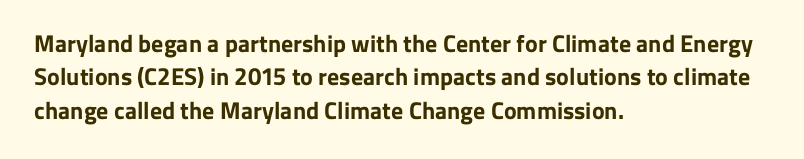
The image shows 24 px bold type, upright; set left-aligned, normal line spacing (1.39x), normal letter spacing, not underlined.
